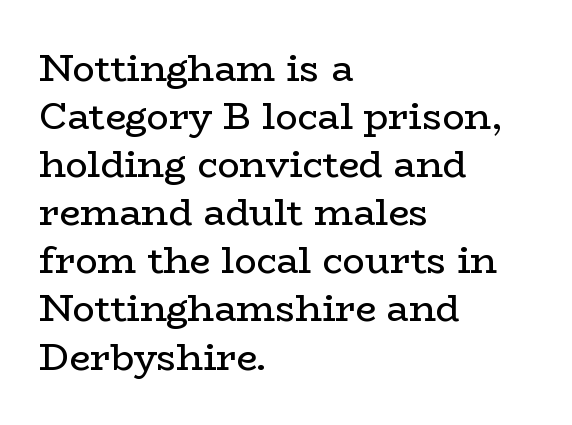
The typeface chosen for these lines features serifs. Tall strokes in this sample are plumb rather than angled. Descenders hang freely into open space. Looks like regular typesetting: each glyph gets only the width it needs.
